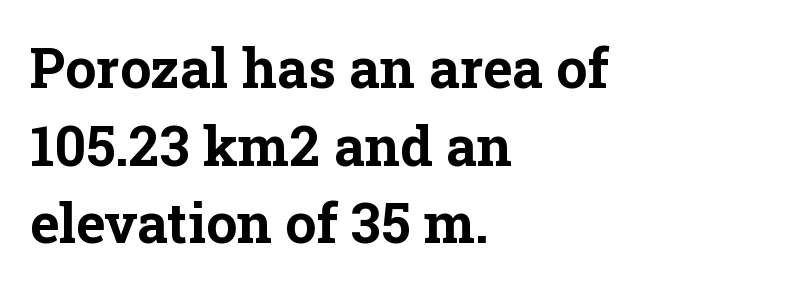
Q: Is the text bold? A: Yes.
Q: Is the text italic (slanted)? A: No, it is upright.
Q: Is the typeface a serif or a sans-serif typeface? A: Serif.
Q: Is the text underlined? A: No.
Q: How is the paragraph aligned? A: Left-aligned.
Q: Is the spacing between letters normal or unusually wide? A: Normal.
Q: Is the spacing between lines tight, normal or loose? A: Normal.
Q: Width (condensed, normal, or wide)? A: Normal.
Q: Stroke contrast? A: Low.
Q: x-height? A: Medium.
Q: Monospaced? A: No.
